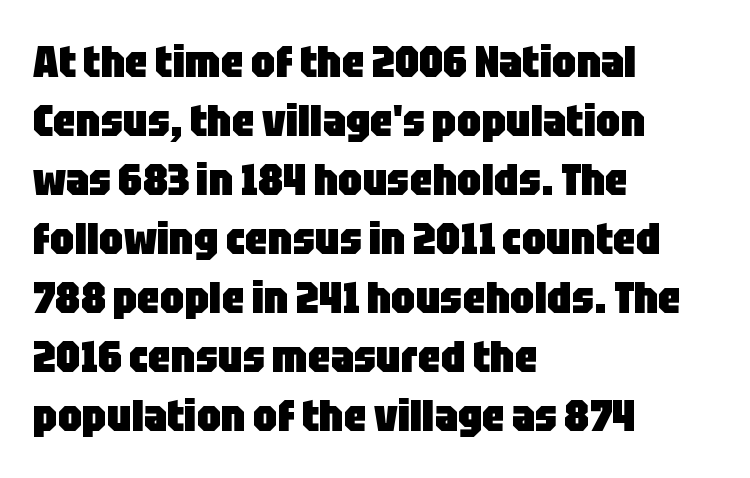
Thick stems and heavy bowls — unmistakably bold. Grotesque or geometric, the face here clearly has no serifs. Successive baselines arrive at the customary interval. These lines are set flush left with a ragged right edge. Type without underlining. Characters follow at the spacing the type designer built in.
